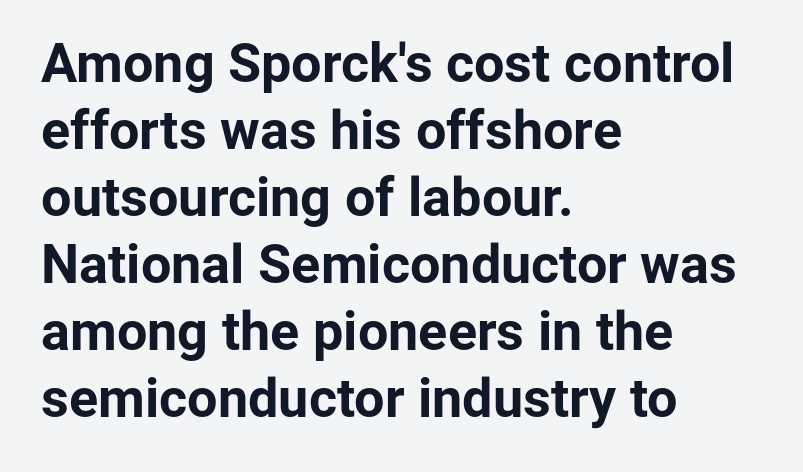
The image shows 54 px bold sans-serif type, upright; set left-aligned, line spacing 1.24x, normal letter spacing, not underlined; low stroke contrast and a medium x-height.
